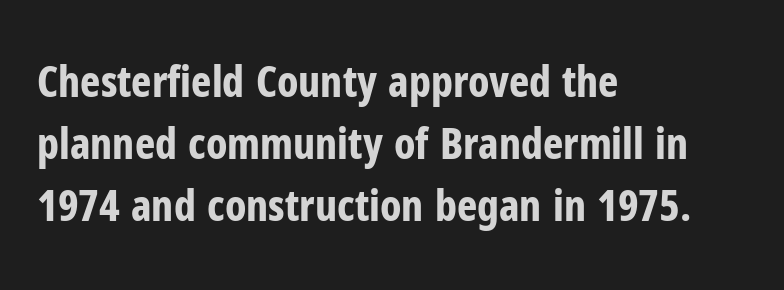
Q: Is the text bold? A: Yes.
Q: Is the text italic (slanted)? A: No, it is upright.
Q: Is the typeface a serif or a sans-serif typeface? A: Sans-serif.
Q: Is the text underlined? A: No.
Q: How is the paragraph aligned? A: Left-aligned.
Q: Is the spacing between letters normal or unusually wide? A: Normal.
Q: Is the spacing between lines tight, normal or loose? A: Normal.
Q: Width (condensed, normal, or wide)? A: Condensed.
Q: Stroke contrast? A: Low.
Q: x-height? A: Medium.
Q: Monospaced? A: No.
